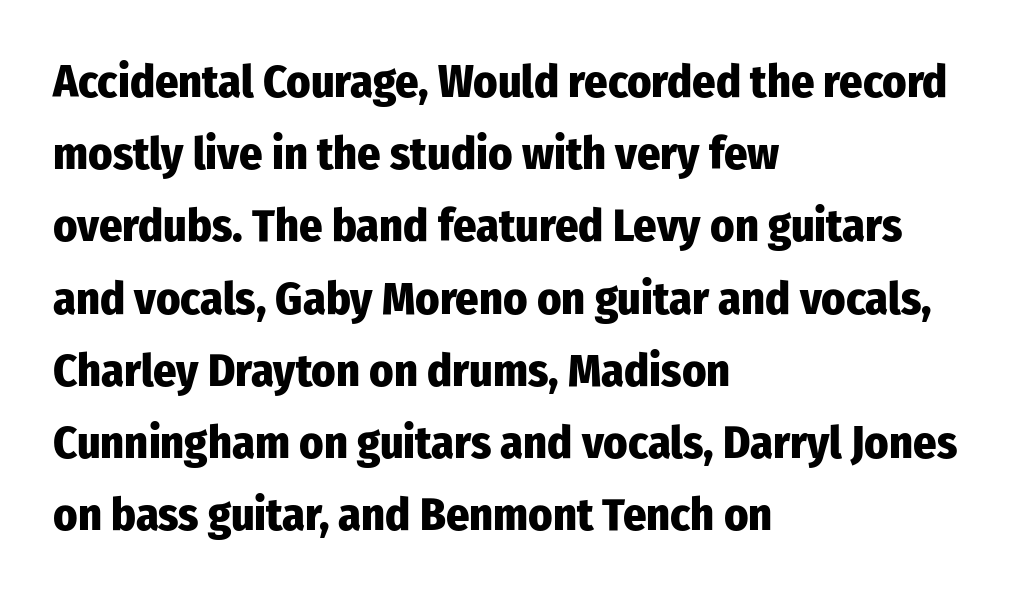
Notice how thick the strokes are: this is what a full bold looks like. Classification — sans serif. Beneath every word, the page is bare. Every row of glyphs begins at an identical x-position on the left. The gaps between neighbouring characters are ordinary and unremarkable.
